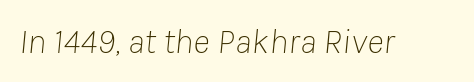
{"italic": "yes", "lean": "right", "slant_degrees": 8, "bold": "no", "weight": "thin", "width": "normal", "stroke_contrast": "low", "x_height": "medium", "monospaced": "no", "underline": "no", "letter_spacing": "normal", "letter_spacing_em": 0.0, "glyph_px": 36}
